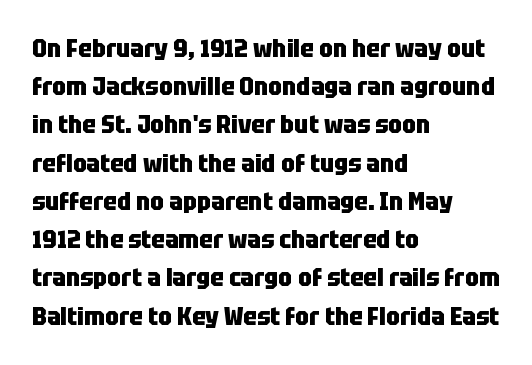
{"italic": "no", "bold": "yes", "underline": "no", "align": "left", "line_spacing": "normal", "line_spacing_ratio": 1.53, "letter_spacing": "normal", "letter_spacing_em": 0.0, "glyph_px": 25}
